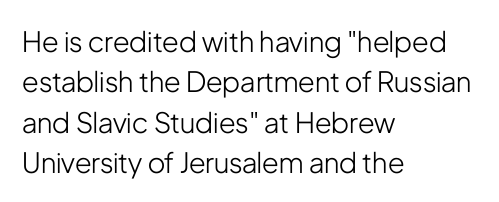
Q: Is the text bold? A: No.
Q: Is the text italic (slanted)? A: No, it is upright.
Q: Is the typeface a serif or a sans-serif typeface? A: Sans-serif.
Q: Is the text underlined? A: No.
Q: How is the paragraph aligned? A: Left-aligned.
Q: Is the spacing between letters normal or unusually wide? A: Normal.
Q: Is the spacing between lines tight, normal or loose? A: Normal.
Q: Width (condensed, normal, or wide)? A: Condensed.
Q: Stroke contrast? A: Low.
Q: x-height? A: Medium.
Q: Monospaced? A: No.
